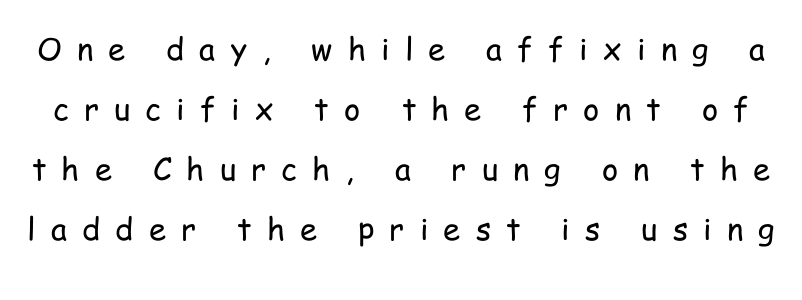
Q: Is the text bold? A: No.
Q: Is the text italic (slanted)? A: No, it is upright.
Q: Is the typeface a serif or a sans-serif typeface? A: Sans-serif.
Q: Is the text underlined? A: No.
Q: Is the spacing between letters normal or unusually wide? A: Unusually wide.
Q: Is the spacing between lines tight, normal or loose? A: Loose.
Q: Width (condensed, normal, or wide)? A: Condensed.
Q: Stroke contrast? A: Low.
Q: x-height? A: Medium.
Q: Monospaced? A: No.
